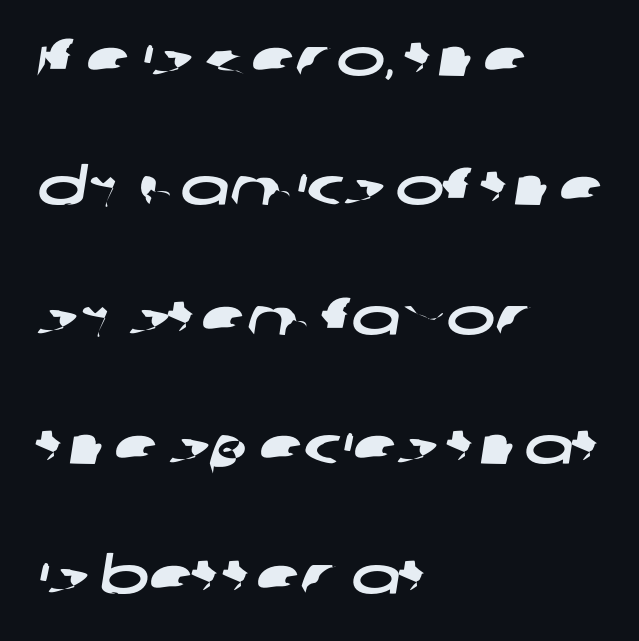
The image shows 52 px wide sans-serif type; set left-aligned, loose line spacing (2.49x), normal letter spacing, not underlined; low stroke contrast and a large x-height.
